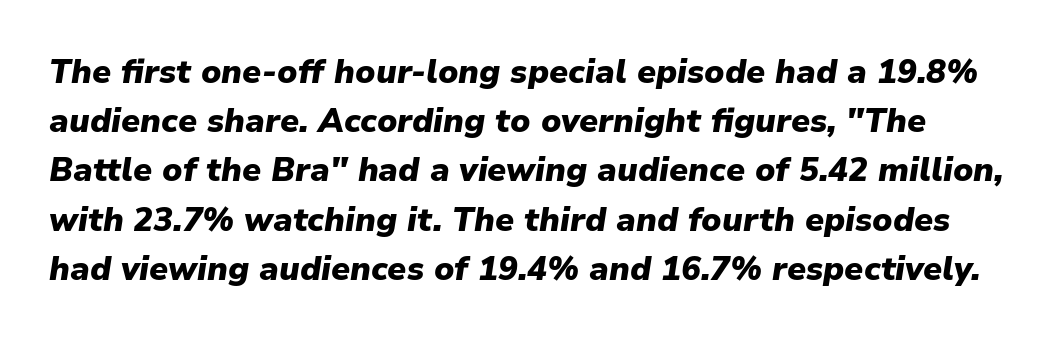
Leading: standard. These lines carry a lot of weight — the face is fully bold. The letterforms sit shoulder to shoulder at normal distance. Characters are canted at an angle relative to the baseline's perpendicular. The area under the type is left untouched. You could not count columns in this text — the font is proportionally spaced.
